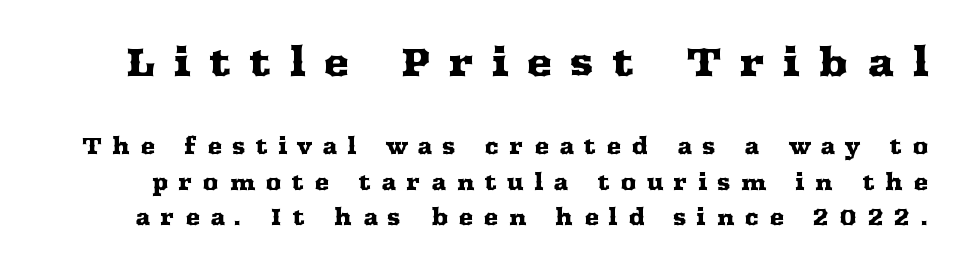
The image shows 39 px wide serif type, upright; set normal line spacing (1.63x), unusually wide letter spacing (+0.46 em), not underlined; the first (top) block is 1.77x larger; medium stroke contrast and a medium x-height.
